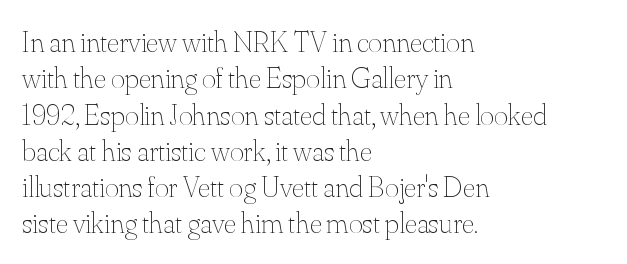
Ink coverage per letter is moderate at most. Words float on clear page, feet unadorned. Does the lettering tilt? It doesn't — this is upright. Proportional: the letters do not fall into vertical columns. These lines are set flush left with a ragged right edge. The tracking reads as untouched default to a designer's eye.
